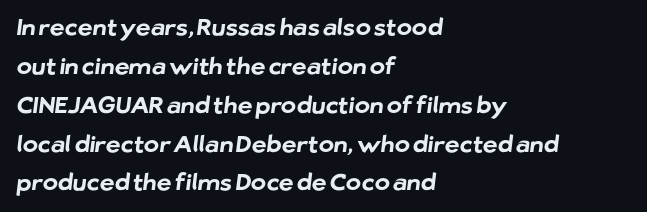
{"bold": "yes", "underline": "no", "align": "left", "line_spacing": "normal", "line_spacing_ratio": 1.69, "letter_spacing": "normal", "letter_spacing_em": 0.0, "glyph_px": 23}
